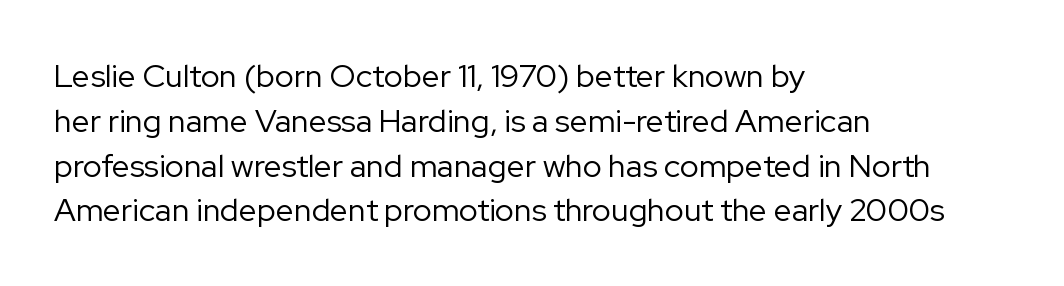
{"serif": "no", "italic": "no", "bold": "no", "weight": "regular", "width": "normal", "stroke_contrast": "low", "x_height": "medium", "monospaced": "no", "underline": "no", "align": "left", "line_spacing": "normal", "line_spacing_ratio": 1.4, "letter_spacing": "normal", "letter_spacing_em": 0.0, "glyph_px": 32}
